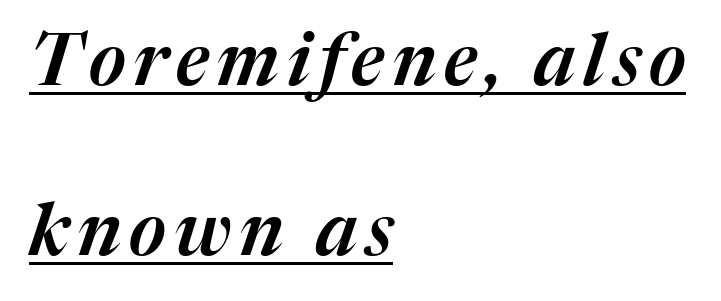
The lines in this sample share a left origin and differ only in where they stop. When letters slant like this, we call the style italic. The rendering uses natural spacing where letterforms have individual widths. This block would shrink considerably if given ordinary leading; it's expanded now. Has an underline been added? It has.
